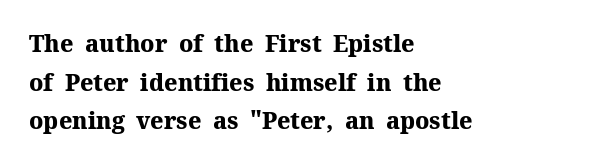
{"italic": "no", "bold": "yes", "underline": "no", "align": "left", "line_spacing": "normal", "line_spacing_ratio": 1.68, "letter_spacing": "normal", "letter_spacing_em": 0.0, "glyph_px": 23}
